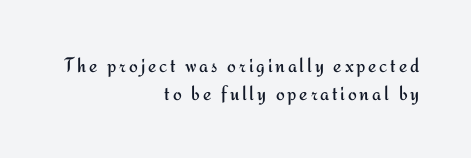
The image shows 21 px text type, upright; set right-aligned, normal line spacing (1.31x), not underlined.
